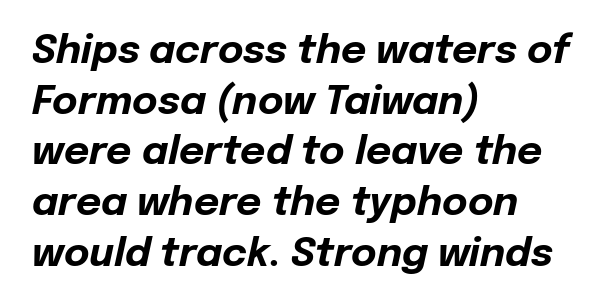
Note the varied advance widths — an 'i' is clearly narrower than an 'm'. Descender tails drop into unmarked territory. The designer left line spacing at the default. On the weight axis this lands at bold, roughly 700.
